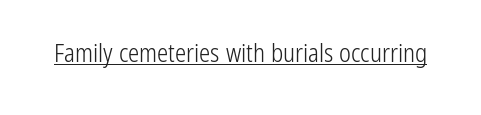
Q: Is the text bold? A: No.
Q: Is the text italic (slanted)? A: No, it is upright.
Q: Is the text underlined? A: Yes.
Q: Is the spacing between letters normal or unusually wide? A: Normal.
